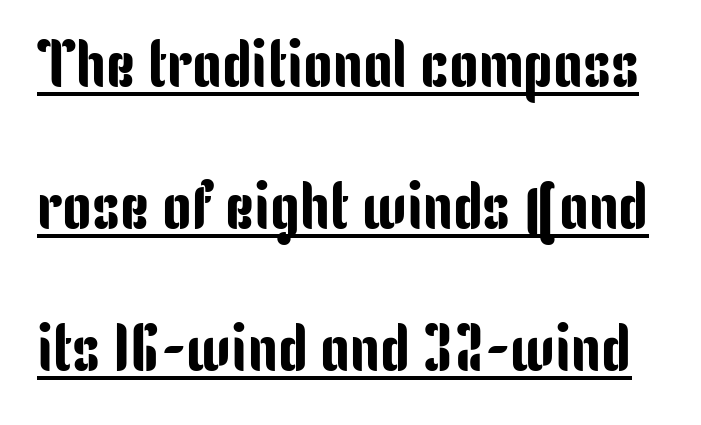
Q: Is the text italic (slanted)? A: No, it is upright.
Q: Is the typeface a serif or a sans-serif typeface? A: Sans-serif.
Q: Is the text underlined? A: Yes.
Q: Is the spacing between letters normal or unusually wide? A: Normal.
Q: Is the spacing between lines tight, normal or loose? A: Loose.
Q: Width (condensed, normal, or wide)? A: Condensed.
Q: Stroke contrast? A: Low.
Q: x-height? A: Medium.
Q: Monospaced? A: No.
